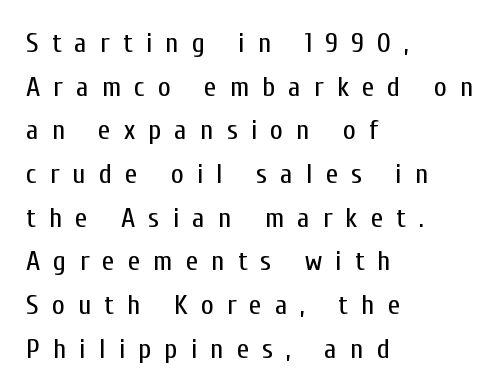
A clean baseline with only descenders dipping below it. You can tell it's not italic because the verticals are truly vertical. Regarding serifs, this sample does without them. The letters are spread apart with noticeably loose tracking.
